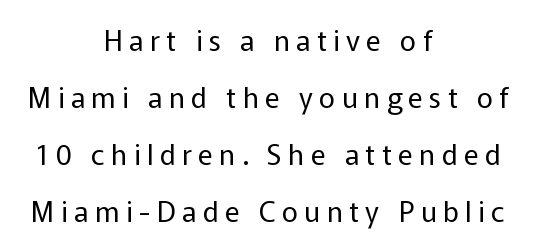
Vertical stems look standard width or narrower in stroke. Bare-footed words on every line. Vertical strokes here are truly vertical. Typographically, this falls in the sans-serif category. This rendering widens character spacing well past its baseline value.
